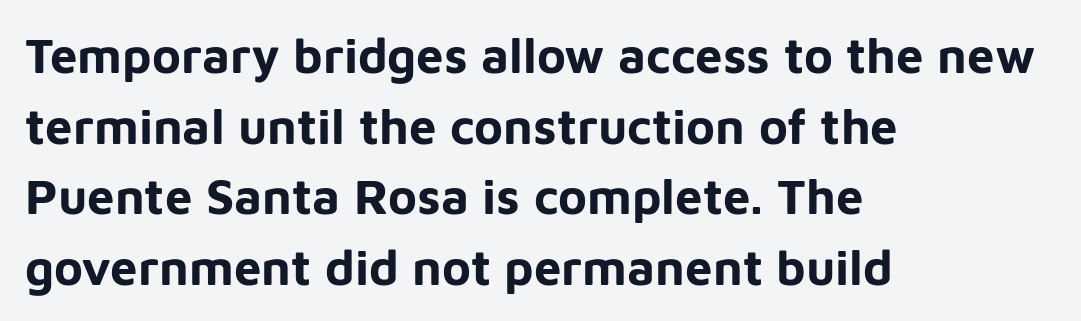
The image shows 49 px bold sans-serif type, upright; set left-aligned, normal line spacing (1.44x), normal letter spacing, not underlined; low stroke contrast and a medium x-height.
